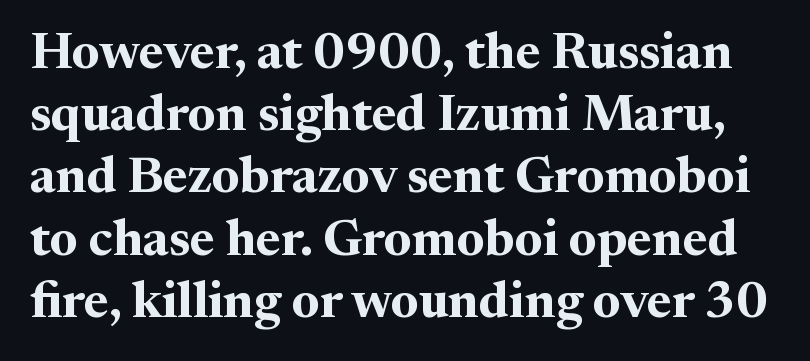
Q: Is the text bold? A: Yes.
Q: Is the text italic (slanted)? A: No, it is upright.
Q: Is the typeface a serif or a sans-serif typeface? A: Serif.
Q: Is the text underlined? A: No.
Q: Is the spacing between letters normal or unusually wide? A: Normal.
Q: Width (condensed, normal, or wide)? A: Normal.
Q: Stroke contrast? A: Medium.
Q: x-height? A: Medium.
Q: Monospaced? A: No.
